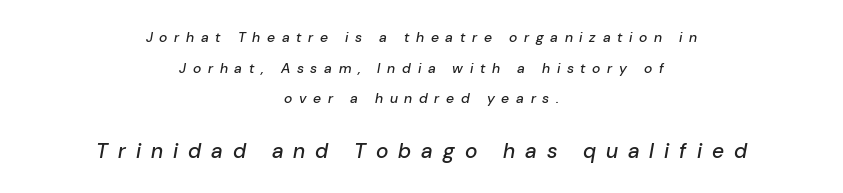
{"italic": "yes", "lean": "right", "slant_degrees": 10, "underline": "no", "align": "center", "line_spacing": "loose", "line_spacing_ratio": 2.19, "letter_spacing": "wide", "letter_spacing_em": 0.48, "larger_block": "second", "size_ratio": 1.5, "glyph_px": 21}
